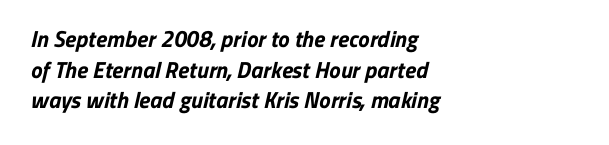
{"bold": "yes", "underline": "no", "align": "left", "line_spacing": "normal", "line_spacing_ratio": 1.33, "letter_spacing": "normal", "letter_spacing_em": 0.0, "glyph_px": 23}
